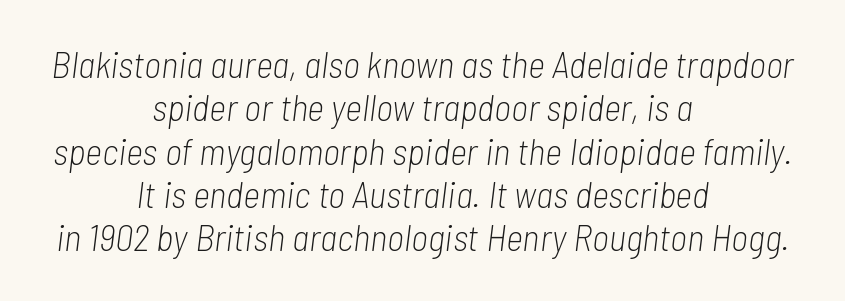
Inter-character spacing is left at the font's built-in metrics. Anything drawn beneath the words? Only blank space. When letters slant like this, we call the style italic. The cut favours lightness, reaching ordinary text weight at its darkest. A student would call this center alignment; a typographer would say set centered. Is this a fixed-width face? No — the glyphs have proportional, varying widths.
